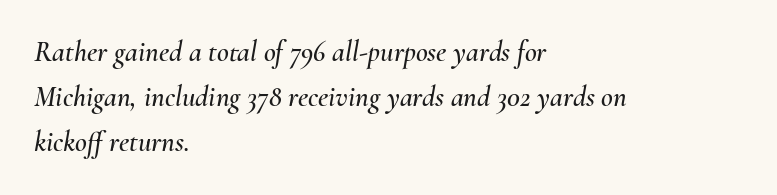
Proportional: the letters do not fall into vertical columns. Typeset ragged right — the left edge is the straight one. Characters follow at the spacing the type designer built in. Vertically, the passage feels balanced, rows spaced as you'd expect. The passage shown leans; its letterforms are oblique.
